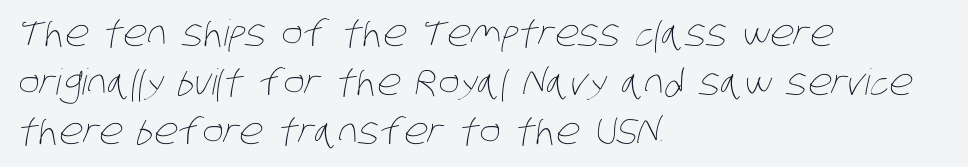
This rendering features lettering with no underline. There is no visible air inserted between adjacent glyphs. The face used here is proportionally spaced, like ordinary book or web type. Vertical stems look standard width or narrower in stroke. Reading down the block, your eye returns to a fixed left position each line. The space between consecutive lines is moderate.
